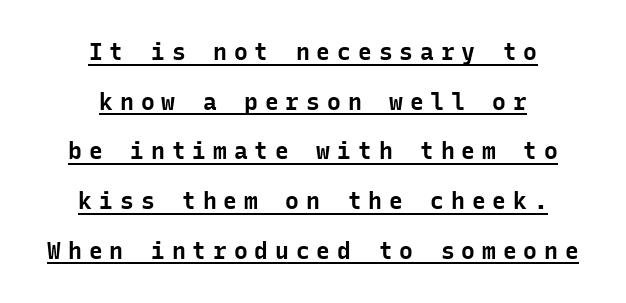
The image shows 23 px bold type, upright; set centered, loose line spacing (2.16x), unusually wide letter spacing (+0.3 em), underlined.
